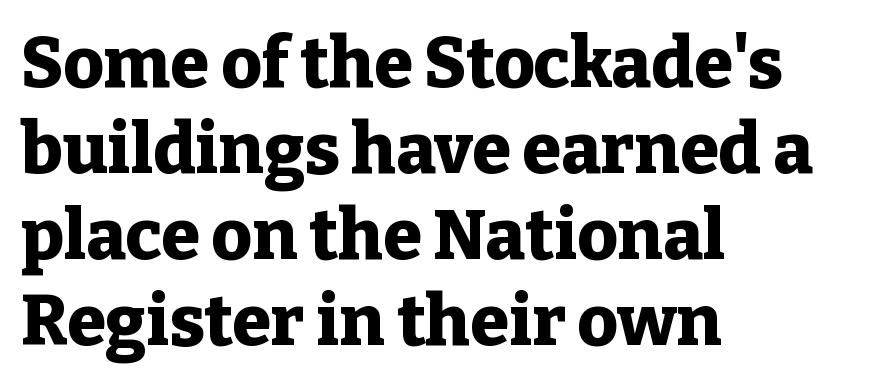
{"serif": "yes", "italic": "no", "bold": "yes", "weight": "heavy", "width": "normal", "stroke_contrast": "low", "x_height": "medium", "monospaced": "no", "underline": "no", "align": "left", "line_spacing_ratio": 1.23, "letter_spacing": "normal", "letter_spacing_em": 0.0, "glyph_px": 70}
